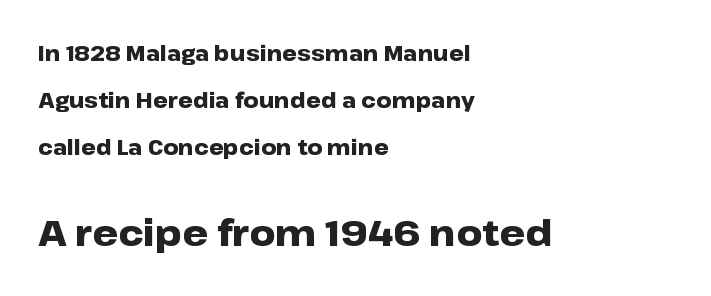
The zone under the glyphs is completely vacant. What weight is shown? A full bold with thick strokes. The text was rendered using a sans face with plain stroke endings. The rendering uses natural spacing where letterforms have individual widths.
